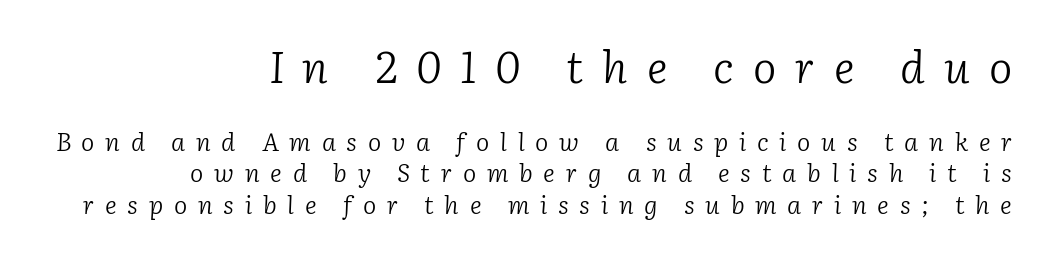
Varying glyph widths throughout — classic text-font behaviour. Compare the two chunks: the upper has the greater cap height. Is the letter spacing exaggerated? Yes — the characters are pushed far apart. Letters rest on an invisible, unmarked baseline. Summary of weight: not heavy and not bold. The specimen reads as italic at a glance.
